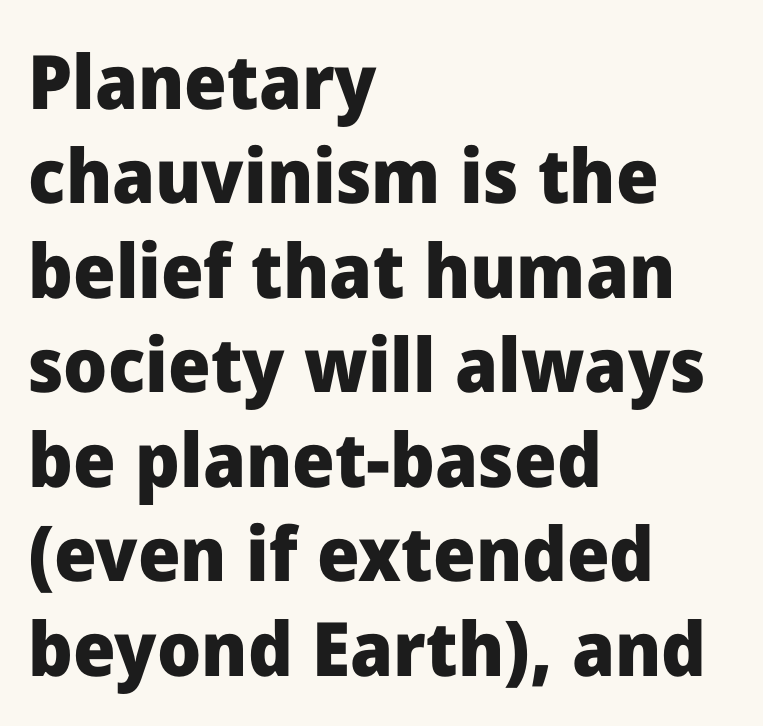
The image shows 75 px heavy sans-serif type, upright; set left-aligned, normal line spacing (1.26x), normal letter spacing, not underlined; low stroke contrast and a medium x-height.
